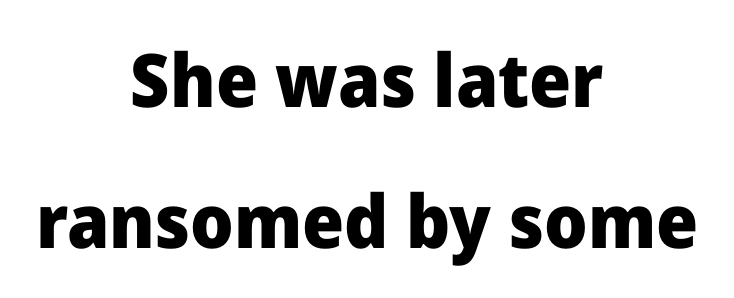
Q: Is the text bold? A: Yes.
Q: Is the text italic (slanted)? A: No, it is upright.
Q: Is the typeface a serif or a sans-serif typeface? A: Sans-serif.
Q: Is the text underlined? A: No.
Q: How is the paragraph aligned? A: Centered.
Q: Is the spacing between letters normal or unusually wide? A: Normal.
Q: Is the spacing between lines tight, normal or loose? A: Loose.
Q: Width (condensed, normal, or wide)? A: Normal.
Q: Stroke contrast? A: Low.
Q: x-height? A: Medium.
Q: Monospaced? A: No.
